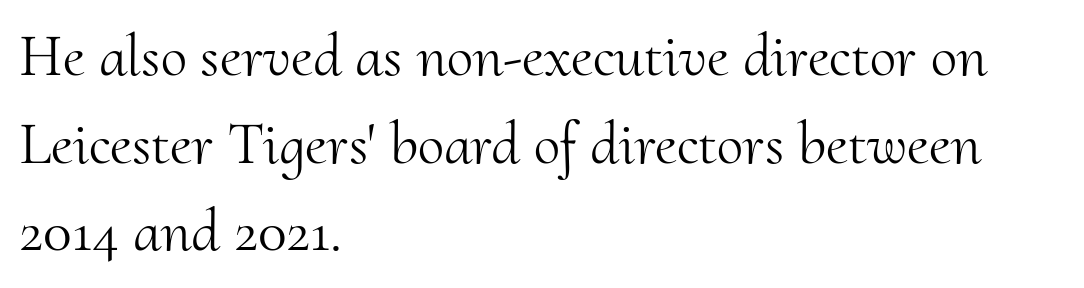
The line texture is even and compact thanks to regular tracking. The typesetter chose a ragged-right arrangement here. Regular leading. Serif or sans? Serif — the stroke terminals have little feet. You can tell it's not italic because the verticals are truly vertical. Stem width sits at or under what a default text font uses.
